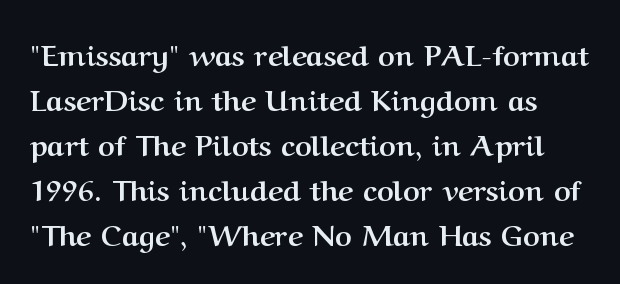
The specimen reads as upright at a glance. These lines keep a tight, regular rhythm from letter to letter. The line-height multiplier appears to be the usual default. Look at the bottom of the vertical strokes: they flare into serifs here. Note the varied advance widths — an 'i' is clearly narrower than an 'm'. The foot of each line stays bare and open.
